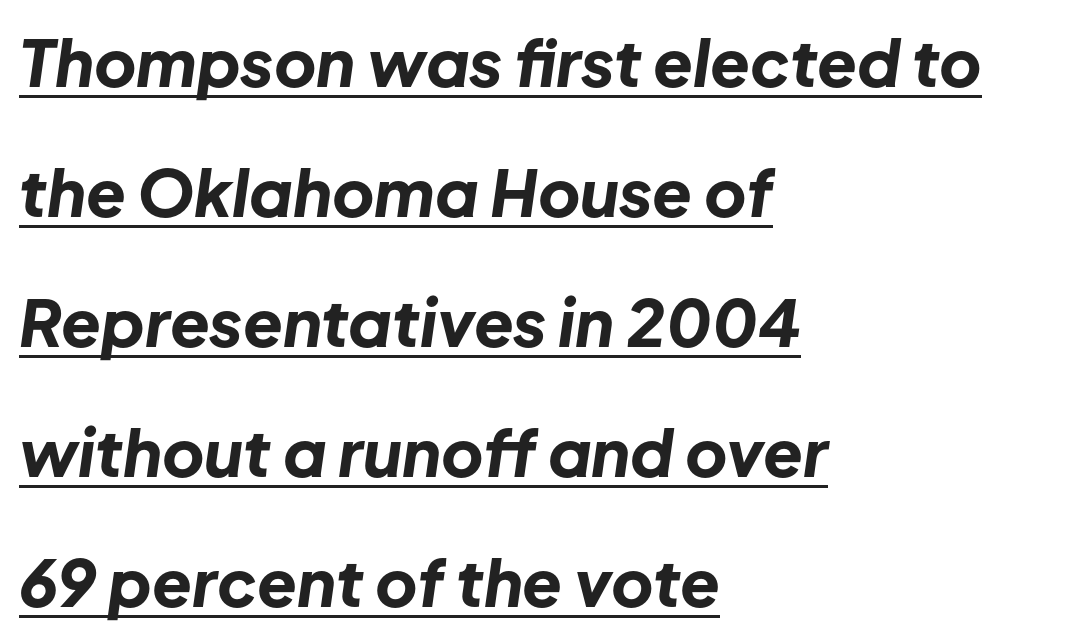
The image shows 65 px bold type, italic (leaning right); set left-aligned, loose line spacing (2.0x), normal letter spacing, underlined; low stroke contrast and a medium x-height.
